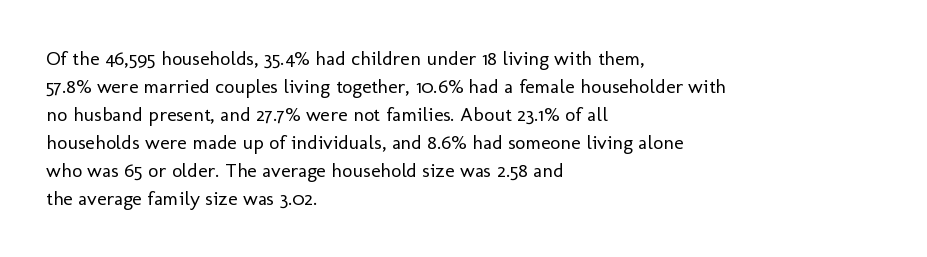
A roman cut, with each character standing at attention. Compared with a centered layout, this one pins lines to the left instead. Evenly set lines give the paragraph a standard silhouette. Heft: none added — not bold. The baseline area is clear.
